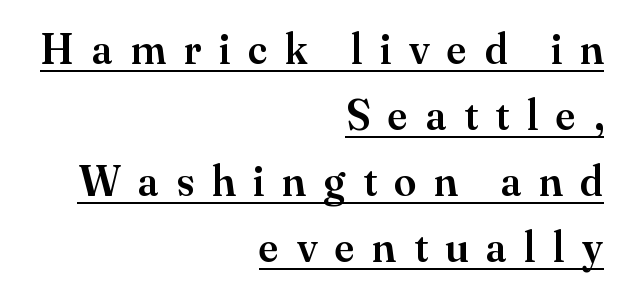
A typesetter would call this proportional, since set widths differ per character. Does extra space separate the letters? Yes, quite a lot of it. This is the in-between weight designers call semibold or demi. Horizontal bands of white between lines are of average thickness. One-word summary of the alignment: right. Ascenders rise straight up at ninety degrees.
